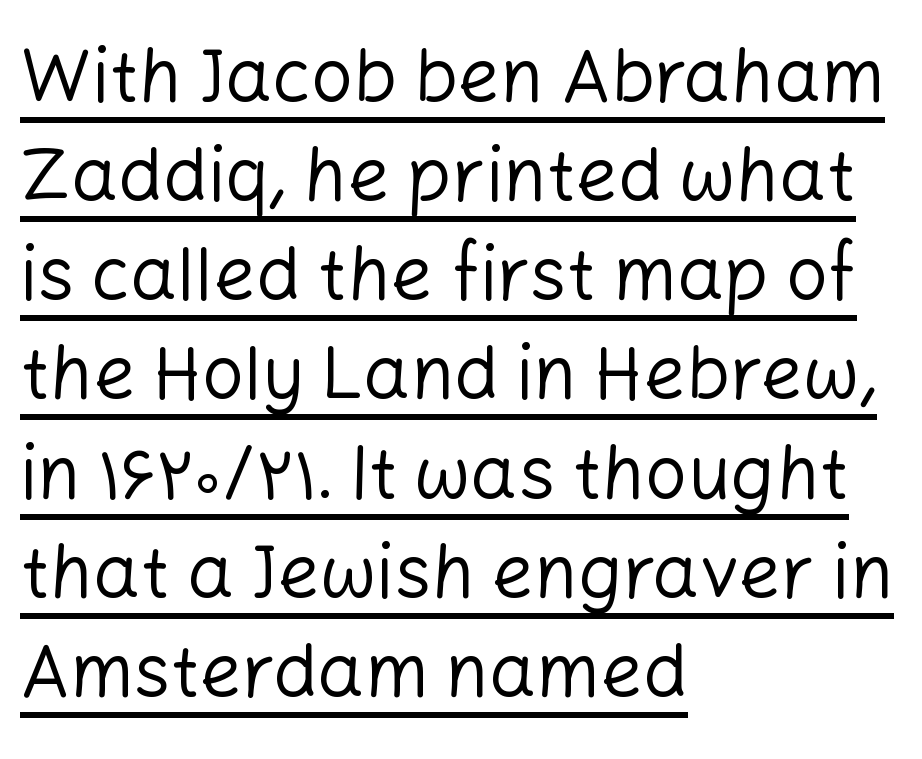
Q: Is the text bold? A: No.
Q: Is the text italic (slanted)? A: No, it is upright.
Q: Is the typeface a serif or a sans-serif typeface? A: Sans-serif.
Q: Is the text underlined? A: Yes.
Q: How is the paragraph aligned? A: Left-aligned.
Q: Is the spacing between letters normal or unusually wide? A: Normal.
Q: Is the spacing between lines tight, normal or loose? A: Normal.
Q: Width (condensed, normal, or wide)? A: Normal.
Q: Stroke contrast? A: Low.
Q: x-height? A: Medium.
Q: Monospaced? A: No.
